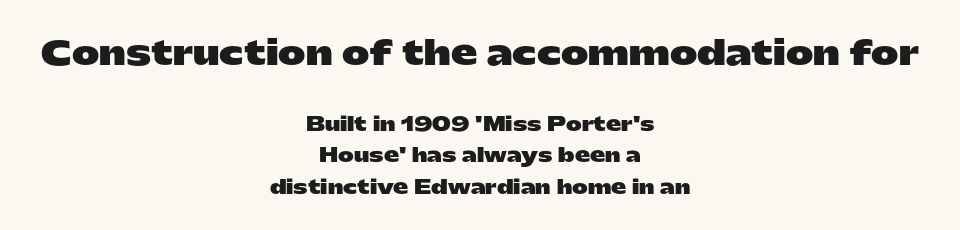
{"serif": "no", "italic": "no", "bold": "yes", "weight": "heavy", "width": "wide", "stroke_contrast": "low", "x_height": "medium", "monospaced": "no", "underline": "no", "align": "center", "line_spacing": "normal", "line_spacing_ratio": 1.65, "letter_spacing": "normal", "letter_spacing_em": 0.0, "larger_block": "first", "size_ratio": 1.74, "glyph_px": 33}
